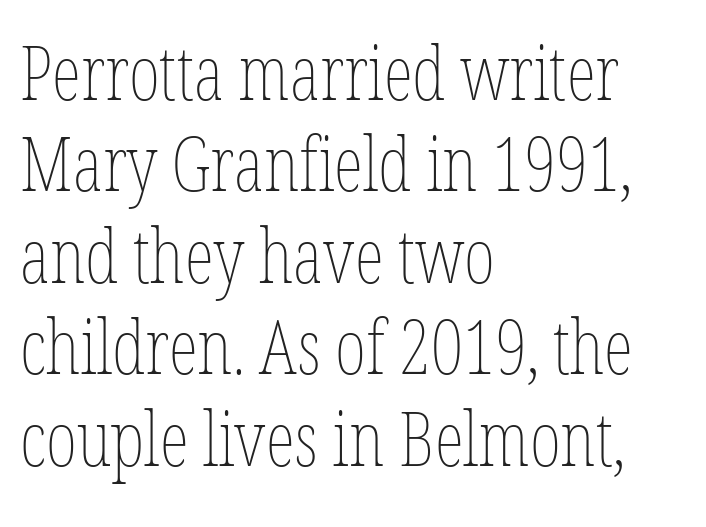
Q: Is the text bold? A: No.
Q: Is the text italic (slanted)? A: No, it is upright.
Q: Is the text underlined? A: No.
Q: How is the paragraph aligned? A: Left-aligned.
Q: Is the spacing between letters normal or unusually wide? A: Normal.
Q: Width (condensed, normal, or wide)? A: Condensed.
Q: Stroke contrast? A: Low.
Q: x-height? A: Medium.
Q: Monospaced? A: No.
